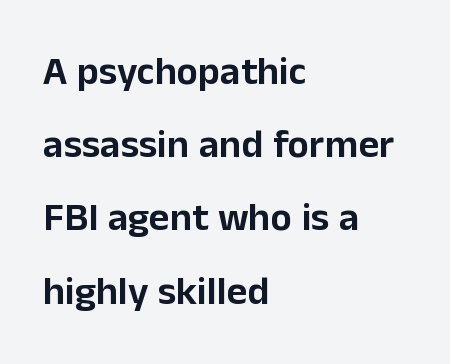
The image shows 40 px sans-serif type, upright; set left-aligned, line spacing 1.83x, normal letter spacing, not underlined; low stroke contrast and a medium x-height.
